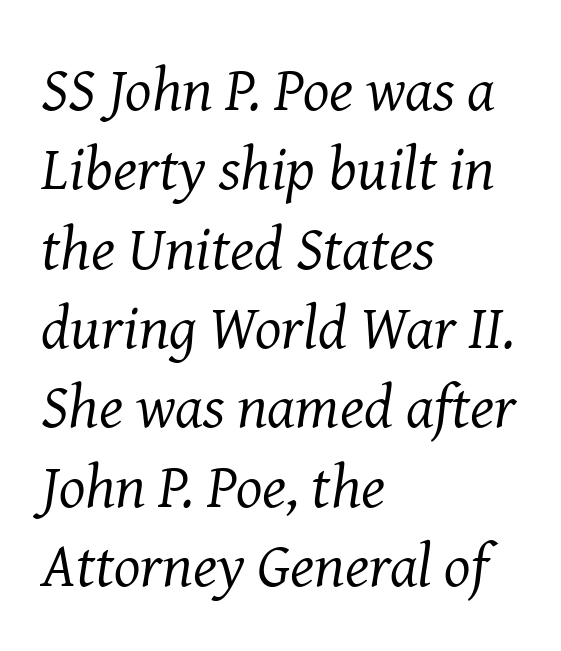
The image shows 62 px regular-weight serif type, italic (leaning right); set left-aligned, normal line spacing (1.28x), normal letter spacing, not underlined; medium stroke contrast and a medium x-height.
